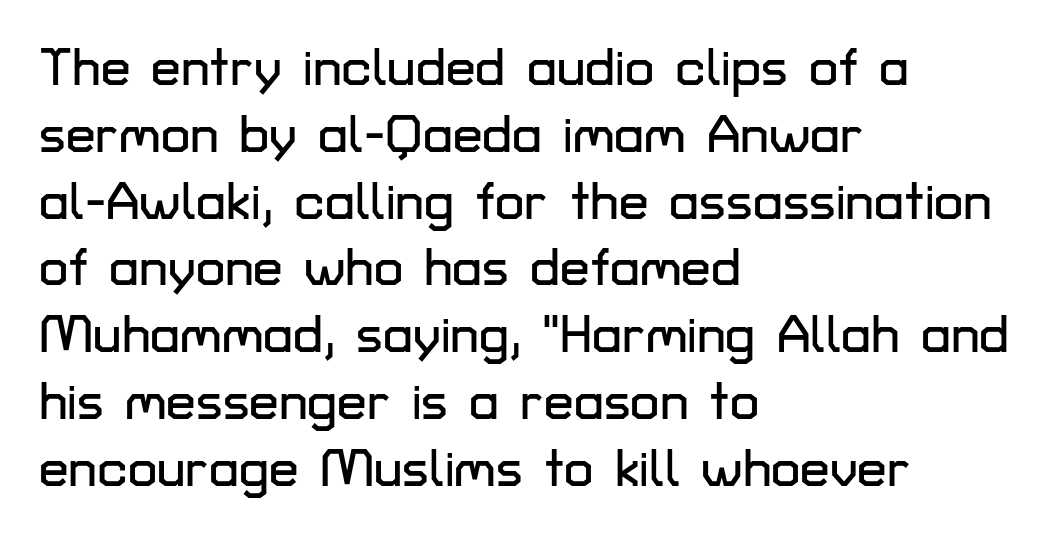
The image shows 53 px sans-serif type, upright; set left-aligned, normal line spacing (1.26x), normal letter spacing, not underlined; low stroke contrast and a medium x-height.
